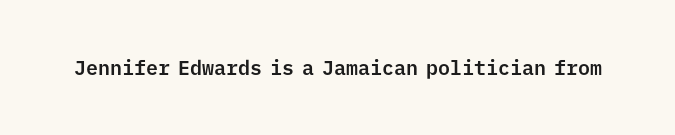
The image shows 20 px text type, upright; set normal letter spacing, not underlined.
